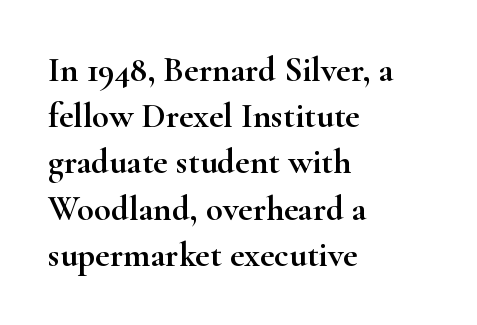
Q: Is the text italic (slanted)? A: No, it is upright.
Q: Is the typeface a serif or a sans-serif typeface? A: Serif.
Q: Is the text underlined? A: No.
Q: How is the paragraph aligned? A: Left-aligned.
Q: Is the spacing between letters normal or unusually wide? A: Normal.
Q: Is the spacing between lines tight, normal or loose? A: Normal.
Q: Width (condensed, normal, or wide)? A: Wide.
Q: Stroke contrast? A: High.
Q: x-height? A: Small.
Q: Monospaced? A: No.
